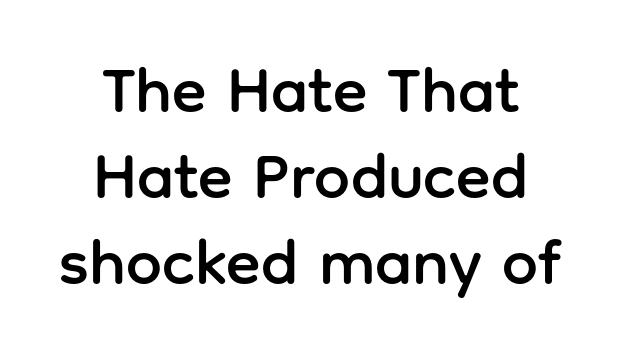
The image shows 64 px sans-serif type, upright; set centered, normal line spacing (1.34x), normal letter spacing, not underlined; low stroke contrast and a medium x-height.
